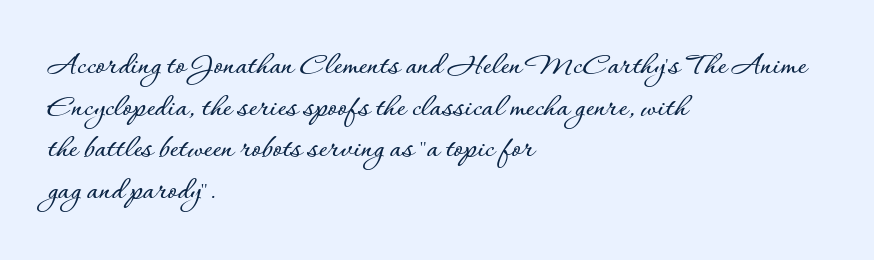
The image shows 33 px text type; set left-aligned, normal line spacing (1.26x), normal letter spacing, not underlined; low stroke contrast and a small x-height.
